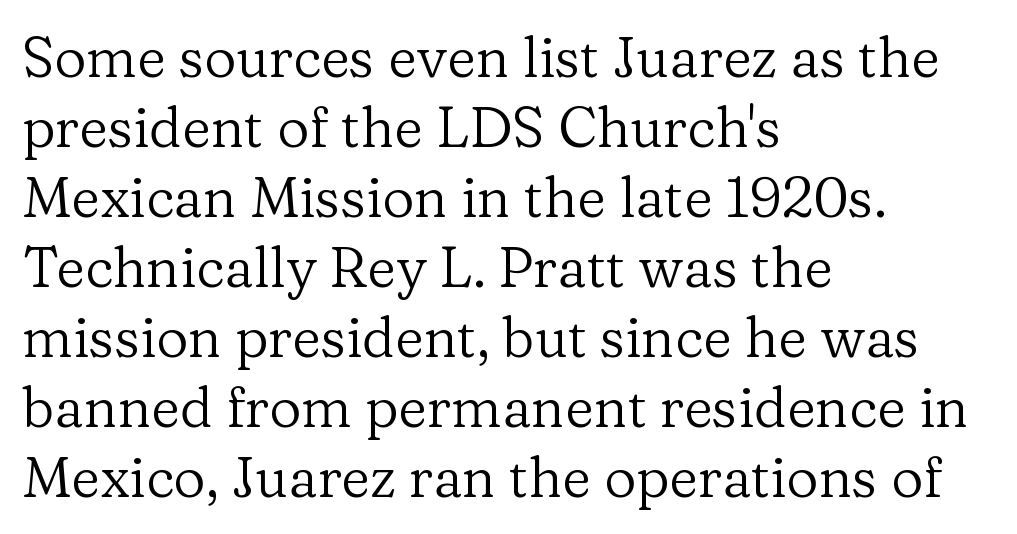
Casual observation: everything's shoved over to the left. Characters follow at the spacing the type designer built in. The passage shown is typed in a proportional face where columns would drift. The strokes carry an ordinary text weight at most. The axis of the letterforms is exactly vertical.
